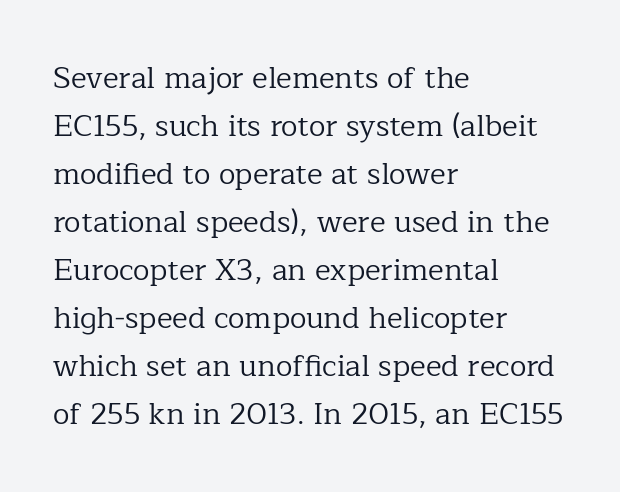
{"serif": "yes", "italic": "no", "bold": "no", "weight": "regular", "width": "normal", "stroke_contrast": "low", "x_height": "medium", "monospaced": "no", "underline": "no", "align": "left", "line_spacing": "normal", "line_spacing_ratio": 1.6, "letter_spacing": "normal", "letter_spacing_em": 0.0, "glyph_px": 30}
